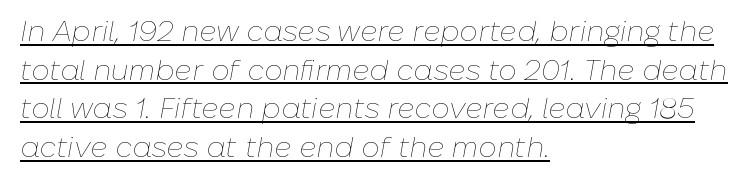
The image shows 29 px thin type, italic (leaning right); set left-aligned, normal line spacing (1.33x), normal letter spacing, underlined; low stroke contrast and a medium x-height.
